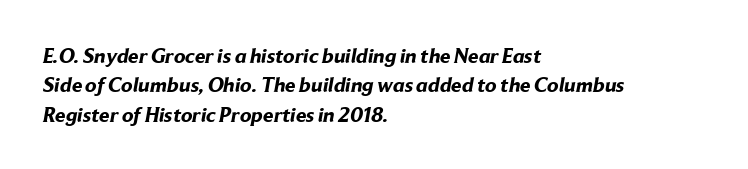
{"bold": "yes", "underline": "no", "align": "left", "line_spacing": "normal", "line_spacing_ratio": 1.4, "letter_spacing": "normal", "letter_spacing_em": 0.0, "glyph_px": 21}
